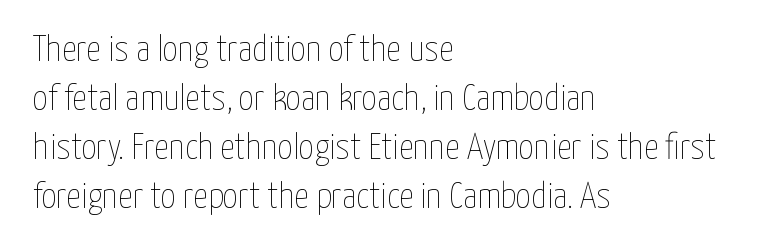
These lines are rendered in a variable-pitch font. Casual observation: everything's shoved over to the left. The space beneath each line is pristine and unruled. Heft: none added — not bold. A typesetter would call this zero additional tracking. Italic: no, the glyphs are upright roman.
